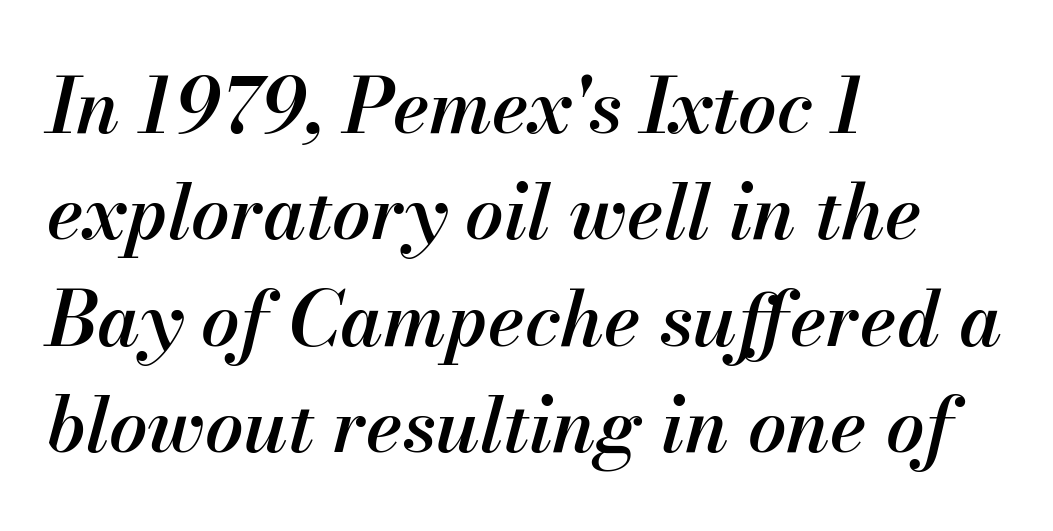
The image shows 76 px semibold type, italic (leaning right); set left-aligned, normal line spacing (1.4x), normal letter spacing, not underlined; medium stroke contrast and a small x-height.
